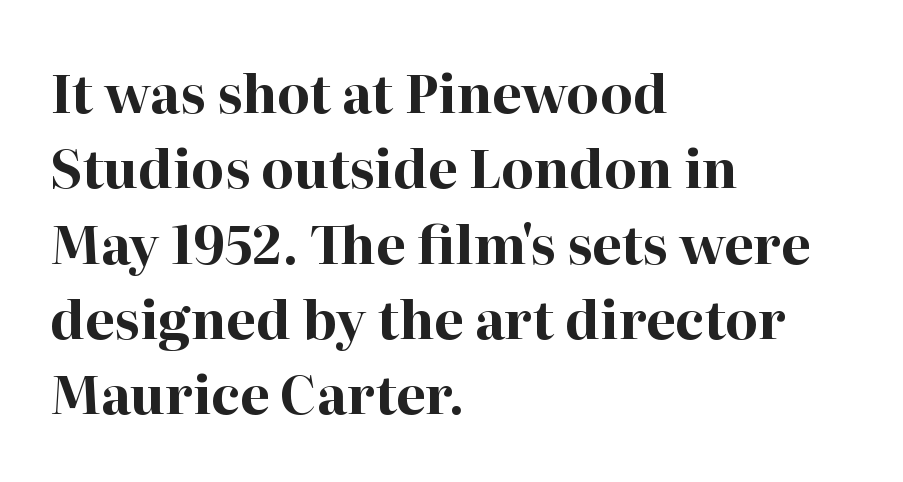
Between one letter and the next there's only the usual sliver of space. The font is running at its bold setting. Alignment: flush left. The foot of each line stays bare and open.
